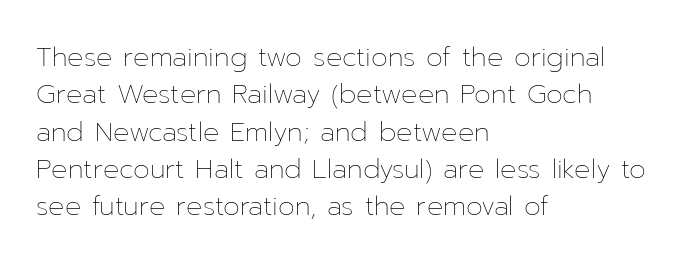
Interline gaps are of average width in this sample. Inter-character spacing is left at the font's built-in metrics. If you drew a line through each stem, it would be perfectly vertical. Words float on clear page, feet unadorned. Each line starts at the same left margin while the right side varies.
